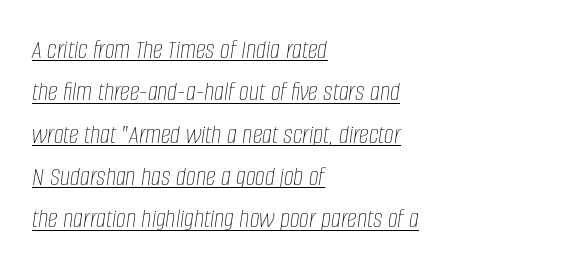
{"italic": "yes", "lean": "right", "slant_degrees": 8, "bold": "no", "weight": "thin", "width": "condensed", "stroke_contrast": "low", "x_height": "large", "monospaced": "no", "underline": "yes", "align": "left", "line_spacing": "normal", "line_spacing_ratio": 1.51, "letter_spacing": "normal", "letter_spacing_em": 0.0, "glyph_px": 28}
